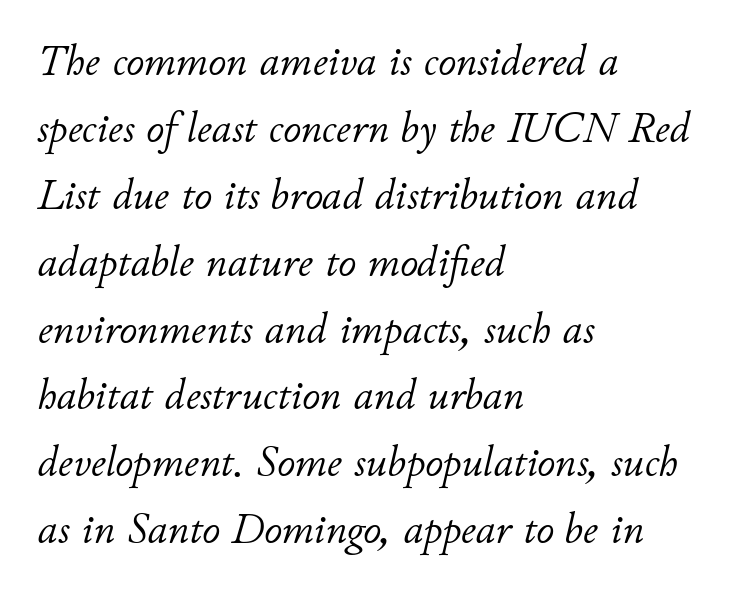
Q: Is the text bold? A: No.
Q: Is the text italic (slanted)? A: Yes, it leans right by about 11 degrees.
Q: Is the text underlined? A: No.
Q: How is the paragraph aligned? A: Left-aligned.
Q: Is the spacing between letters normal or unusually wide? A: Normal.
Q: Is the spacing between lines tight, normal or loose? A: Normal.
Q: Width (condensed, normal, or wide)? A: Normal.
Q: Stroke contrast? A: Low.
Q: x-height? A: Small.
Q: Monospaced? A: No.
